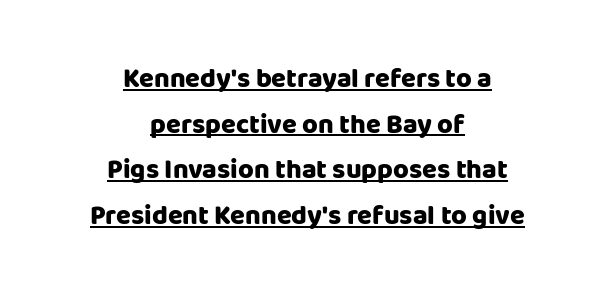
{"italic": "no", "bold": "yes", "underline": "yes", "align": "center", "line_spacing": "normal", "line_spacing_ratio": 1.69, "letter_spacing": "normal", "letter_spacing_em": 0.0, "glyph_px": 27}
